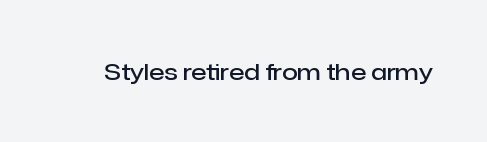
The image shows 23 px text type, upright; set normal letter spacing, not underlined.
